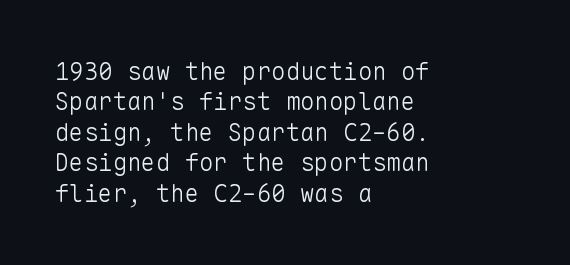
{"italic": "no", "bold": "no", "underline": "no", "align": "left", "line_spacing": "normal", "line_spacing_ratio": 1.27, "letter_spacing": "normal", "letter_spacing_em": 0.0, "glyph_px": 24}
